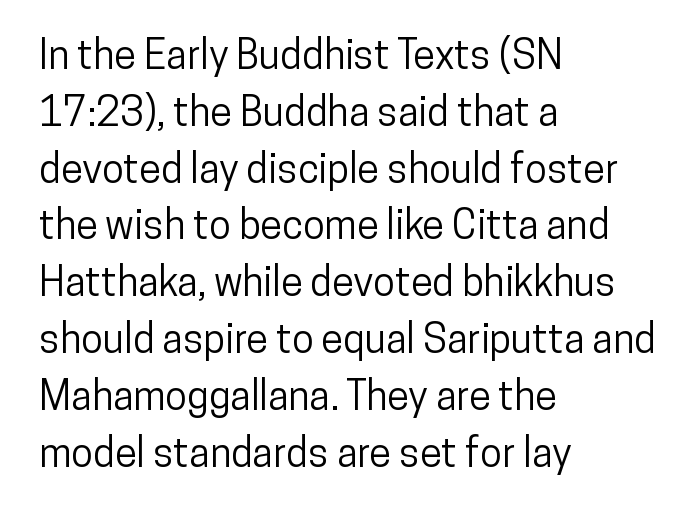
The image shows 40 px condensed sans-serif type, upright; set left-aligned, normal line spacing (1.42x), normal letter spacing, not underlined; low stroke contrast and a medium x-height.
